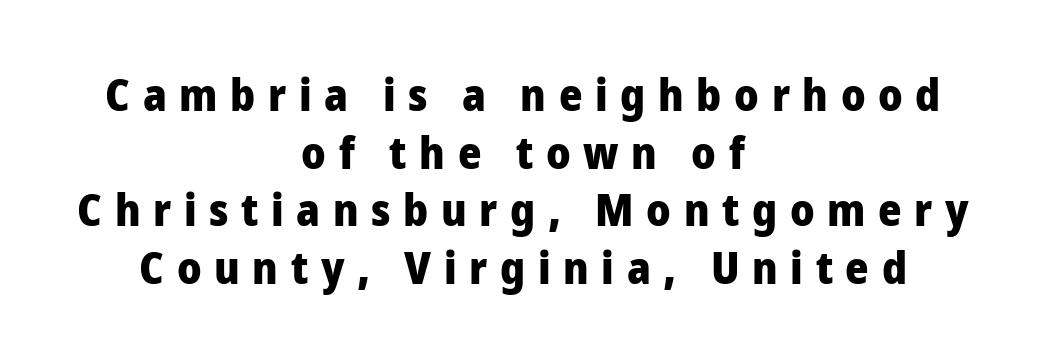
Where is the straight margin? There isn't one; the lines are centered. The zone under the glyphs is completely vacant. This sample has the flowing, uneven cadence of proportional lettering. Here the glyphs are tracked loosely, breaking word shapes into spaced letters. In terms of letterform style, serifs are entirely absent. Every letter is thick-stroked: bold, no question.
